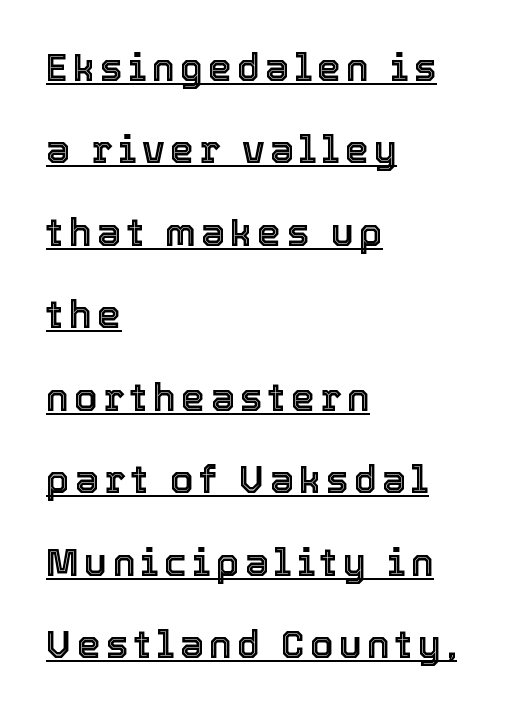
Character widths vary here, with narrow letters taking less room than wide ones. Underline: present. Honestly, the rows look like they've been pulled way apart. The lettering stays uniformly vertical, giving the passage a roman look.
